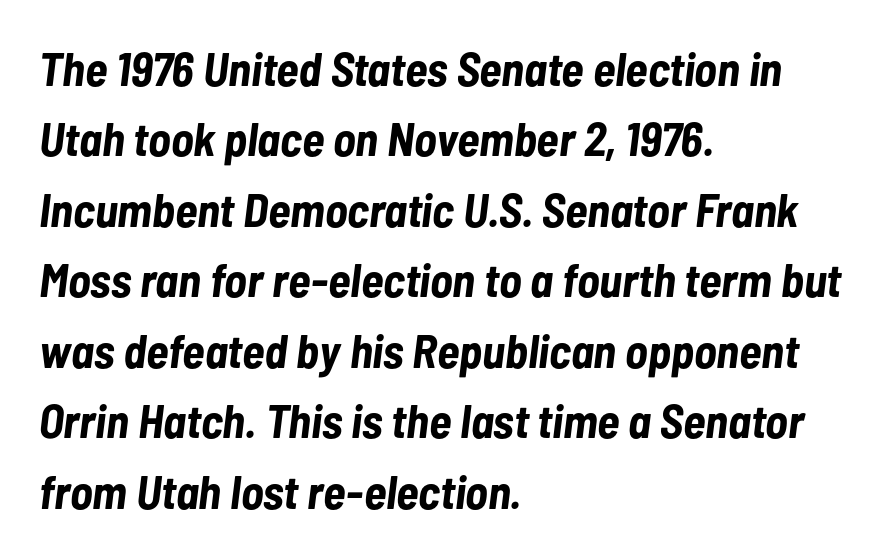
The image shows 47 px bold, condensed type, italic (leaning right); set left-aligned, normal line spacing (1.5x), normal letter spacing, not underlined; low stroke contrast and a medium x-height.
